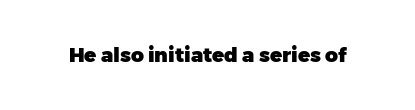
{"italic": "no", "bold": "yes", "underline": "no", "letter_spacing": "normal", "letter_spacing_em": 0.0, "glyph_px": 20}
